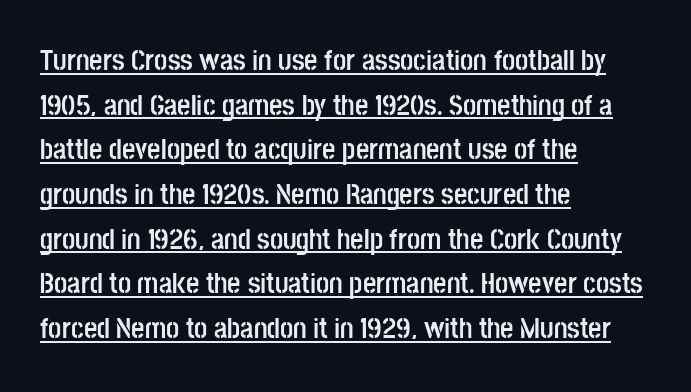
Nobody touched the tracking dial on this one. The letters advance in unequal steps, a hallmark of proportional type. Italic: no, the glyphs are upright roman. Classification — sans serif. The face used here has the dense, thick strokes of a bold. Compared with undecorated copy, this sample adds a rule below the words.
